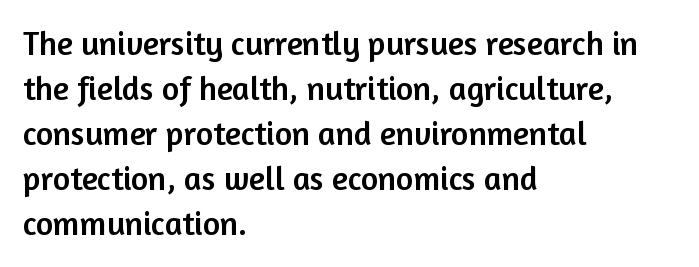
Q: Is the text italic (slanted)? A: No, it is upright.
Q: Is the typeface a serif or a sans-serif typeface? A: Sans-serif.
Q: Is the text underlined? A: No.
Q: How is the paragraph aligned? A: Left-aligned.
Q: Is the spacing between letters normal or unusually wide? A: Normal.
Q: Is the spacing between lines tight, normal or loose? A: Normal.
Q: Width (condensed, normal, or wide)? A: Normal.
Q: Stroke contrast? A: Low.
Q: x-height? A: Medium.
Q: Monospaced? A: No.
